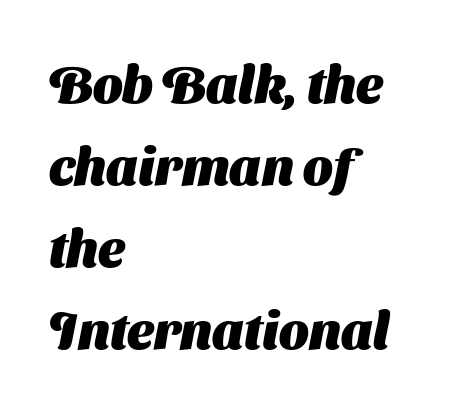
The image shows 52 px heavy sans-serif type; set left-aligned, normal line spacing (1.58x), normal letter spacing, not underlined; medium stroke contrast and a medium x-height.
